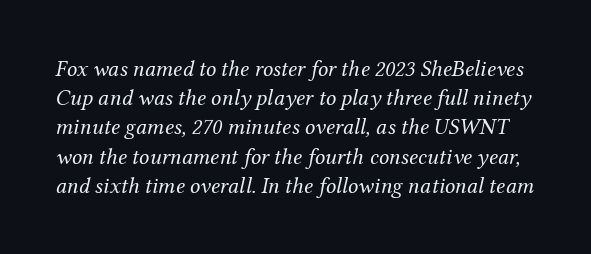
Q: Is the text bold? A: No.
Q: Is the text italic (slanted)? A: Yes, it leans right by about 12 degrees.
Q: Is the text underlined? A: No.
Q: Is the spacing between letters normal or unusually wide? A: Normal.
Q: Is the spacing between lines tight, normal or loose? A: Normal.
